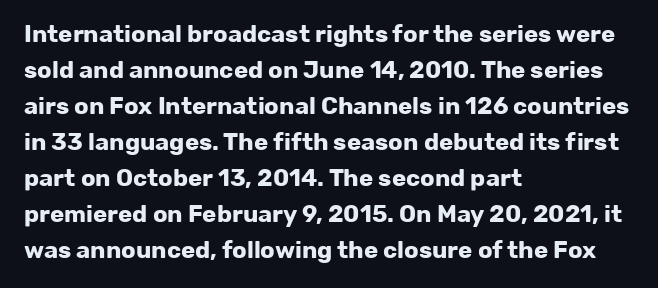
{"italic": "no", "bold": "yes", "underline": "no", "align": "left", "line_spacing": "normal", "line_spacing_ratio": 1.5, "letter_spacing": "normal", "letter_spacing_em": 0.0, "glyph_px": 24}
